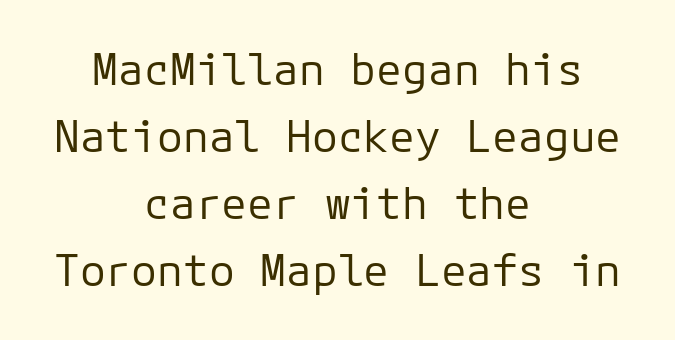
These lines keep a tight, regular rhythm from letter to letter. The rendering shows plain stroke endings on the letterforms — a sans-serif design. If you drew a line through each stem, it would be perfectly vertical. The area under the type is left untouched. Short and long lines alike share a common midpoint. Evenly set lines give the paragraph a standard silhouette.
